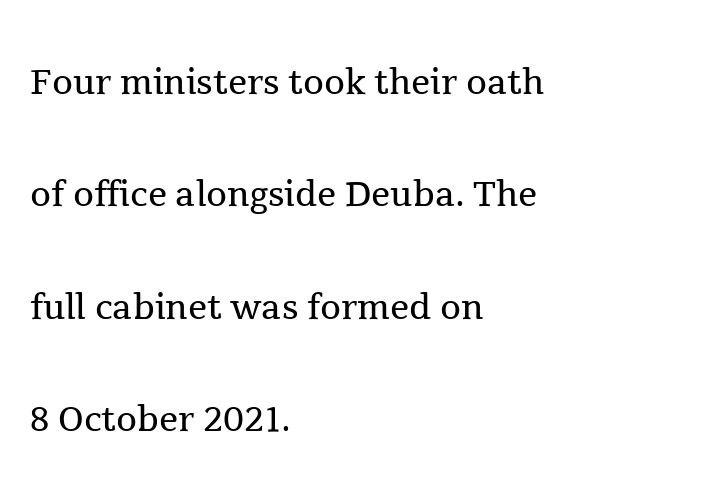
The image shows 48 px regular-weight serif type, upright; set left-aligned, loose line spacing (2.34x), normal letter spacing, not underlined; a medium x-height.
